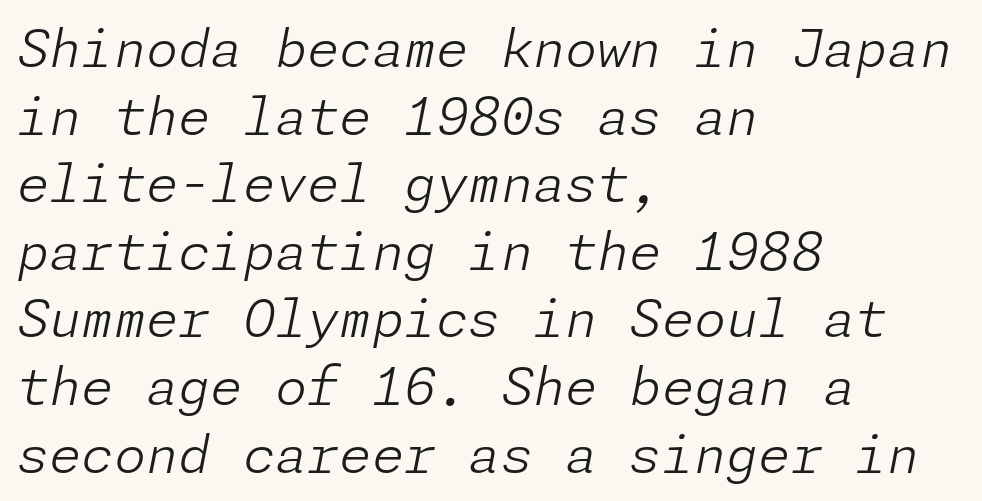
Q: Is the text bold? A: No.
Q: Is the text italic (slanted)? A: Yes, it leans right by about 11 degrees.
Q: Is the text underlined? A: No.
Q: How is the paragraph aligned? A: Left-aligned.
Q: Is the spacing between letters normal or unusually wide? A: Normal.
Q: Is the spacing between lines tight, normal or loose? A: Normal.
Q: Width (condensed, normal, or wide)? A: Normal.
Q: Stroke contrast? A: Low.
Q: x-height? A: Medium.
